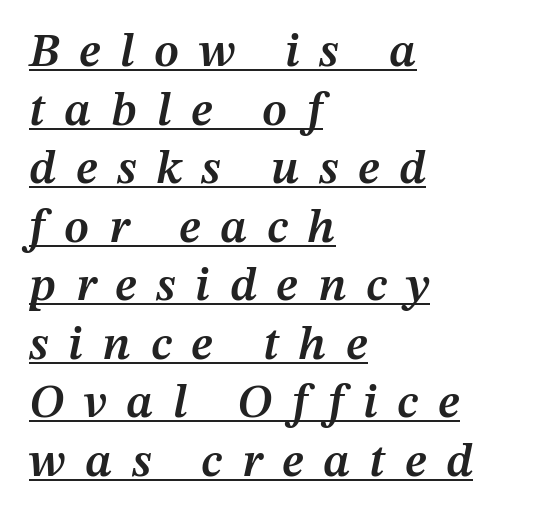
{"italic": "yes", "lean": "right", "slant_degrees": 12, "bold": "semi", "weight": "semibold", "width": "normal", "stroke_contrast": "medium", "x_height": "medium", "monospaced": "no", "underline": "yes", "align": "left", "line_spacing_ratio": 1.22, "letter_spacing": "wide", "letter_spacing_em": 0.41, "glyph_px": 48}
